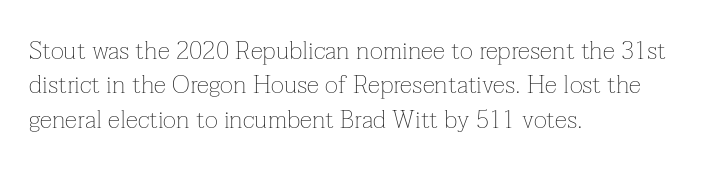
Q: Is the text bold? A: No.
Q: Is the text italic (slanted)? A: No, it is upright.
Q: Is the text underlined? A: No.
Q: How is the paragraph aligned? A: Left-aligned.
Q: Is the spacing between letters normal or unusually wide? A: Normal.
Q: Is the spacing between lines tight, normal or loose? A: Normal.
